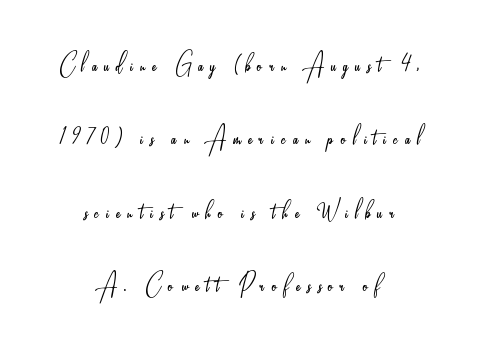
Think of a printed novel: that variable character pitch is what you see here. The designer dialed line spacing up above the default. The setting favours the middle, as headings and verse often do. Spacing between characters has been opened up far beyond the box default. The weight would be labelled regular, book, light, or lighter still.
